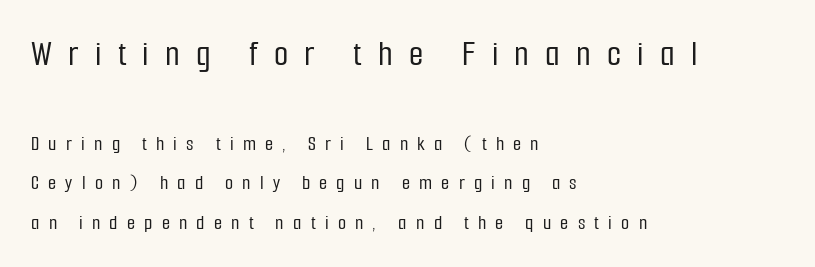
Q: Is the text italic (slanted)? A: No, it is upright.
Q: Is the typeface a serif or a sans-serif typeface? A: Sans-serif.
Q: Is the text underlined? A: No.
Q: How is the paragraph aligned? A: Left-aligned.
Q: Is the spacing between letters normal or unusually wide? A: Unusually wide.
Q: Which block of text is set in a larger size, the first (top) or the second (bottom)? A: The first (top) one.
Q: Width (condensed, normal, or wide)? A: Condensed.
Q: Stroke contrast? A: Low.
Q: x-height? A: Medium.
Q: Monospaced? A: No.
